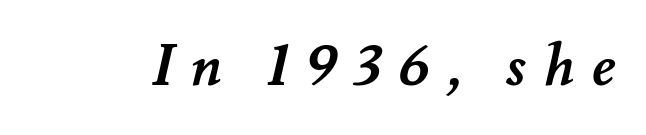
The face used here is proportionally spaced, like ordinary book or web type. Underlining? Definitely not there. Strokes here are thick enough to call this a true bold. Does extra space separate the letters? Yes, quite a lot of it.
